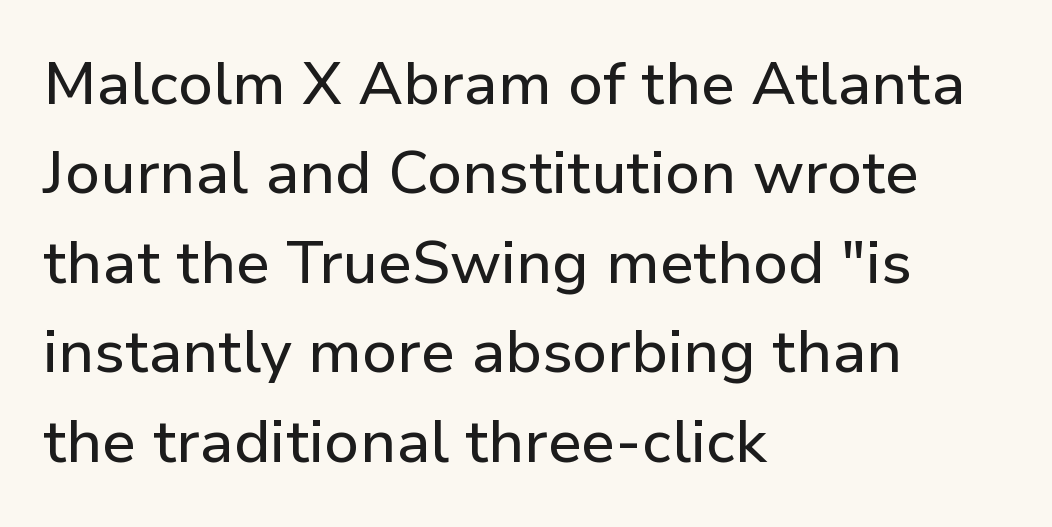
The image shows 60 px sans-serif type, upright; set left-aligned, normal line spacing (1.49x), normal letter spacing, not underlined; low stroke contrast and a medium x-height.
